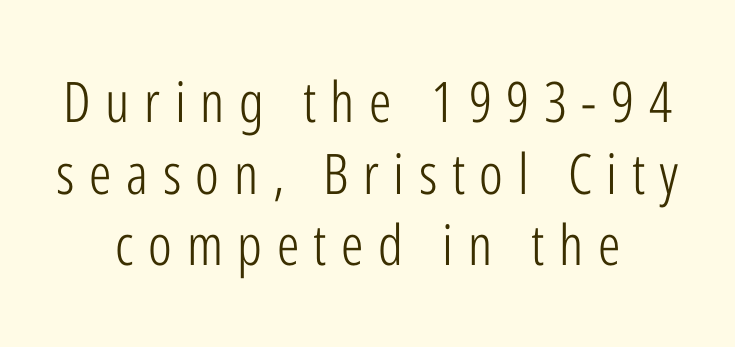
The typeface chosen for these lines omits serifs. The foot of each line stays bare and open. This sample has the flowing, uneven cadence of proportional lettering. Typeset on center — no edge is straight.
